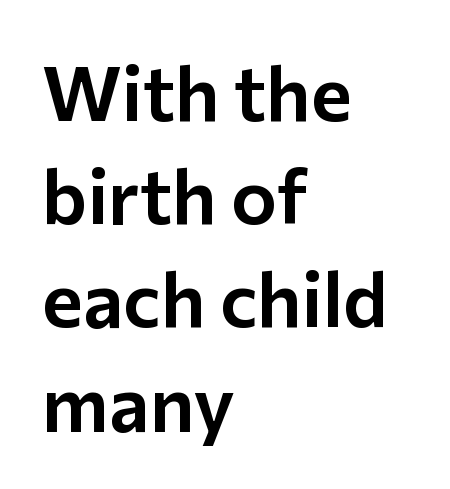
Q: Is the text italic (slanted)? A: No, it is upright.
Q: Is the typeface a serif or a sans-serif typeface? A: Sans-serif.
Q: Is the text underlined? A: No.
Q: How is the paragraph aligned? A: Left-aligned.
Q: Is the spacing between letters normal or unusually wide? A: Normal.
Q: Is the spacing between lines tight, normal or loose? A: Normal.
Q: Width (condensed, normal, or wide)? A: Normal.
Q: Stroke contrast? A: Low.
Q: x-height? A: Medium.
Q: Monospaced? A: No.
